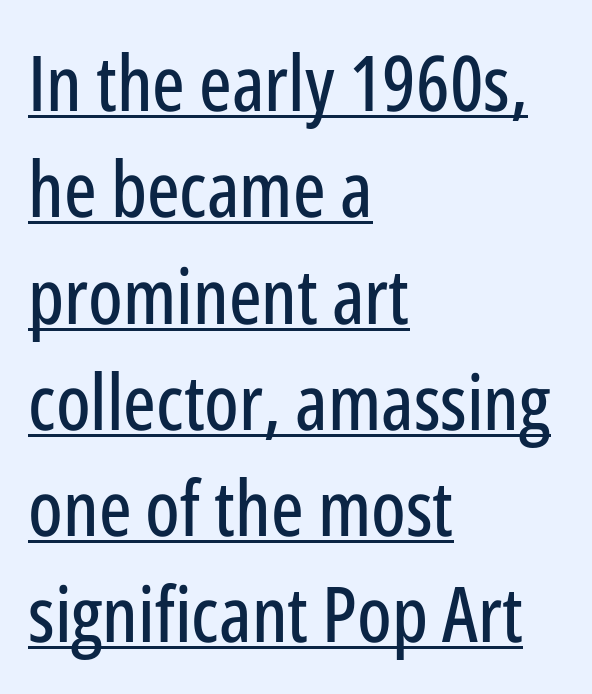
Compared with a centered layout, this one pins lines to the left instead. Posture: upright roman. Somebody hit Ctrl+U on this one — the words are underlined. Letterform terminals end flat and unadorned throughout the passage. Short note: letters normally spaced. Note the varied advance widths — an 'i' is clearly narrower than an 'm'.
